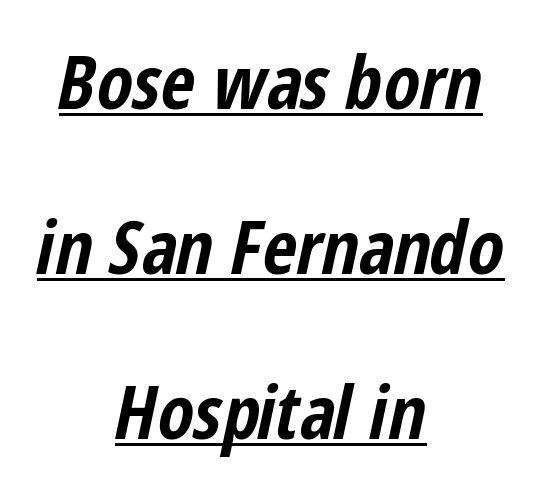
Spacing between characters is what you'd get straight out of the box. Spacing verdict: proportional, widths tailored to each character. Emphasis is given by a line drawn under the lettering. The compositor balanced each line on the midline. This is heavy type, rendered in bold. Widely set lines give the paragraph a tall, airy silhouette.
